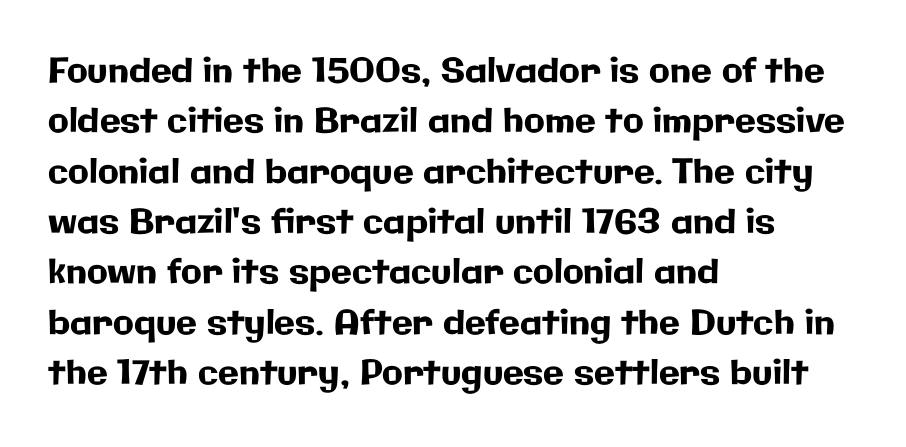
The image shows 34 px sans-serif type, upright; set left-aligned, normal line spacing (1.48x), normal letter spacing, not underlined; low stroke contrast and a medium x-height.
